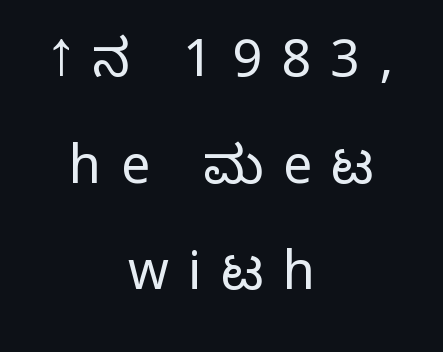
{"serif": "no", "italic": "no", "bold": "no", "weight": "light", "width": "normal", "stroke_contrast": "low", "x_height": "medium", "monospaced": "no", "underline": "no", "align": "center", "line_spacing": "loose", "line_spacing_ratio": 2.05, "letter_spacing": "wide", "letter_spacing_em": 0.37, "glyph_px": 52}
